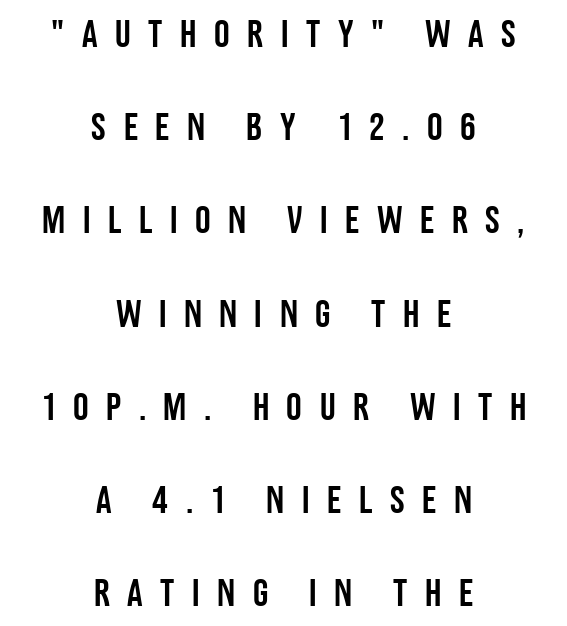
The letters stand straight up with perfectly vertical stems. Compared with typical body copy, the letter spacing here is much looser. The letters carry no serifs — their stems end cleanly without finishing strokes. Vertically, the passage feels expansive, rows floating well apart. Underline: absent. Does the copy run flush right? No — it is centered line by line.
